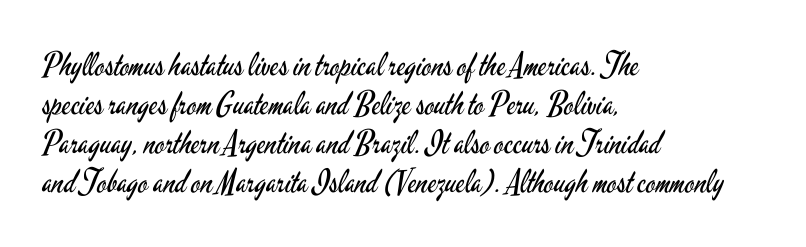
The glyphs are unaccompanied by any horizontal stroke below them. Is the letter spacing exaggerated? No — it looks like the ordinary default. Vertical stems look standard width or narrower in stroke. The letters carry no serifs — their stems end cleanly without finishing strokes. Casual observation: everything's shoved over to the left.
